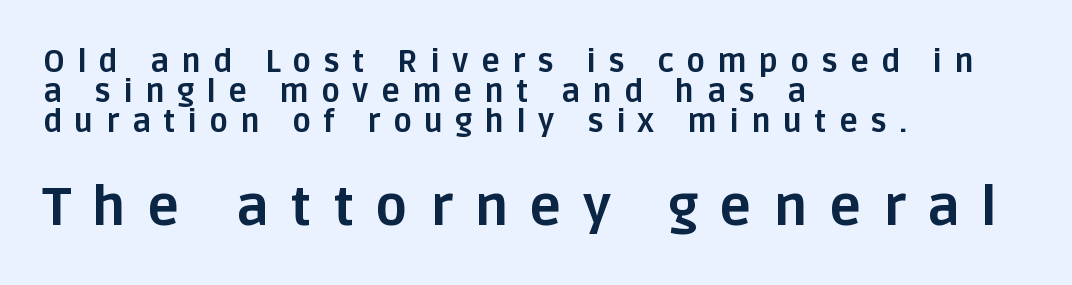
{"serif": "no", "italic": "no", "bold": "yes", "weight": "bold", "width": "normal", "stroke_contrast": "low", "x_height": "large", "monospaced": "no", "underline": "no", "align": "left", "line_spacing": "tight", "line_spacing_ratio": 0.96, "letter_spacing": "wide", "letter_spacing_em": 0.4, "larger_block": "second", "size_ratio": 1.74, "glyph_px": 54}
